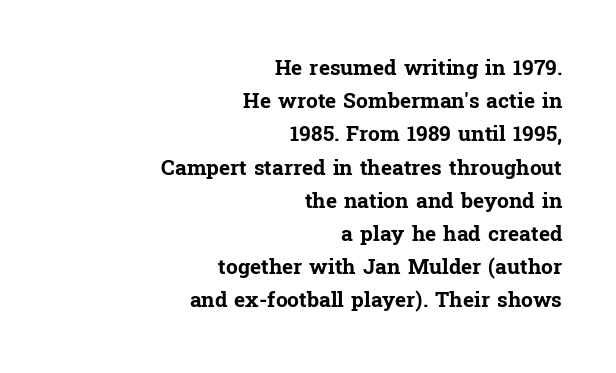
Q: Is the text bold? A: Yes.
Q: Is the text italic (slanted)? A: No, it is upright.
Q: Is the text underlined? A: No.
Q: How is the paragraph aligned? A: Right-aligned.
Q: Is the spacing between letters normal or unusually wide? A: Normal.
Q: Is the spacing between lines tight, normal or loose? A: Normal.
